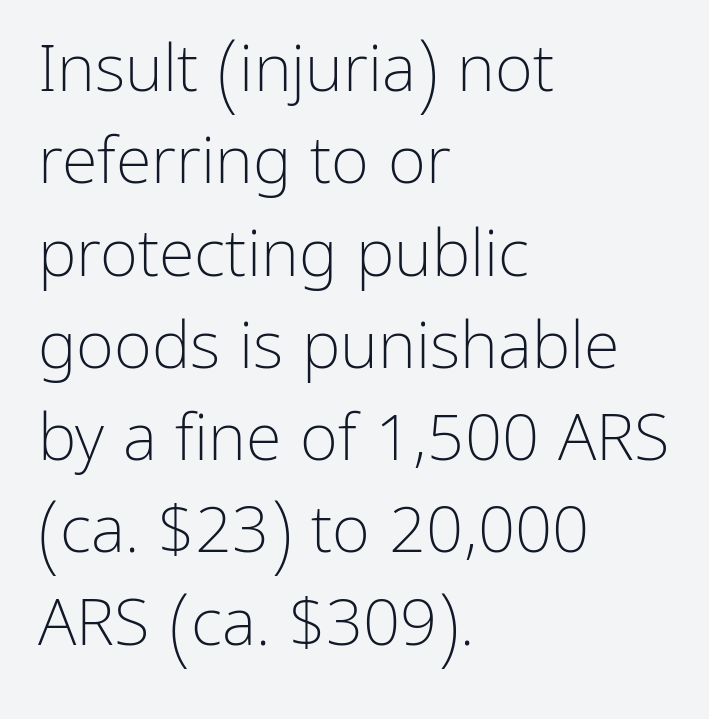
Q: Is the text bold? A: No.
Q: Is the text italic (slanted)? A: No, it is upright.
Q: Is the typeface a serif or a sans-serif typeface? A: Sans-serif.
Q: Is the text underlined? A: No.
Q: How is the paragraph aligned? A: Left-aligned.
Q: Is the spacing between letters normal or unusually wide? A: Normal.
Q: Is the spacing between lines tight, normal or loose? A: Normal.
Q: Width (condensed, normal, or wide)? A: Normal.
Q: Stroke contrast? A: Low.
Q: x-height? A: Medium.
Q: Monospaced? A: No.
